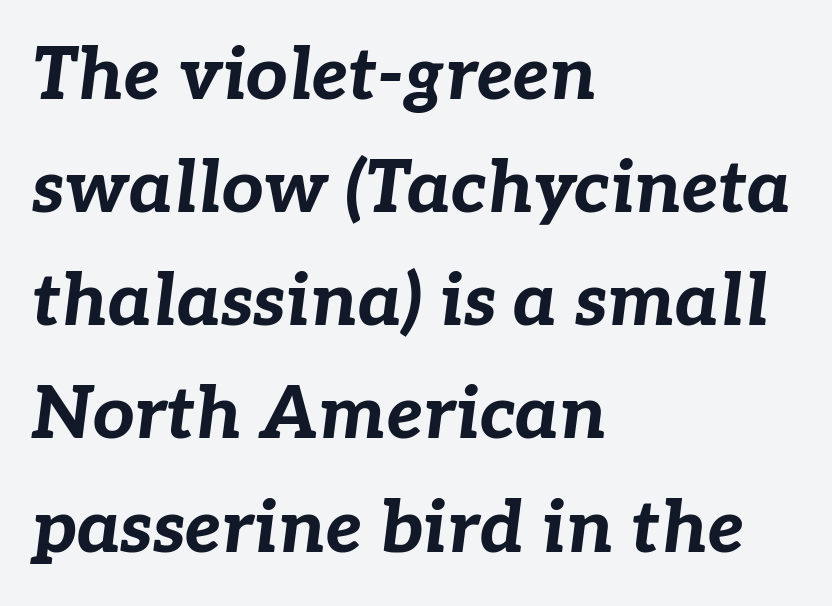
Here the designer chose a conventional face with non-uniform glyph widths. Summary of weight: heavy, a full bold. Line starts are locked; line ends wander. The line-height multiplier appears to be the usual default.
